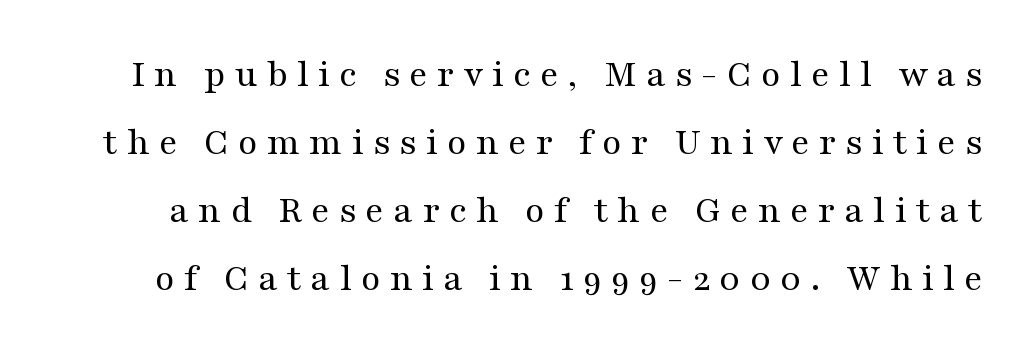
{"serif": "yes", "italic": "no", "bold": "no", "weight": "regular", "width": "wide", "stroke_contrast": "medium", "x_height": "medium", "monospaced": "no", "underline": "no", "line_spacing": "normal", "line_spacing_ratio": 1.7, "letter_spacing": "wide", "letter_spacing_em": 0.22, "glyph_px": 40}
